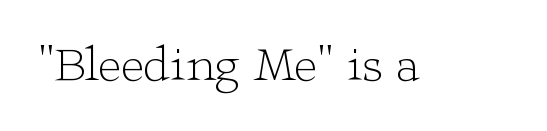
The letterforms sit shoulder to shoulder at normal distance. You could not count columns in this text — the font is proportionally spaced. Counters stay open thanks to moderate or lighter strokes. Old-style or modern, the face here clearly has serifs. Anything drawn beneath the words? Only blank space.
